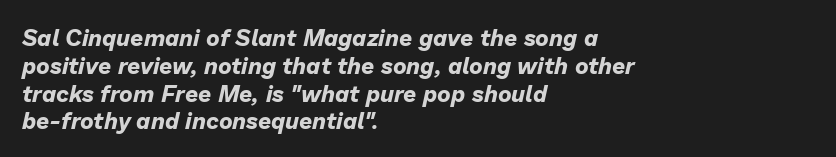
{"italic": "yes", "lean": "right", "slant_degrees": 13, "bold": "yes", "underline": "no", "align": "left", "line_spacing_ratio": 1.21, "letter_spacing": "normal", "letter_spacing_em": 0.0, "glyph_px": 23}
